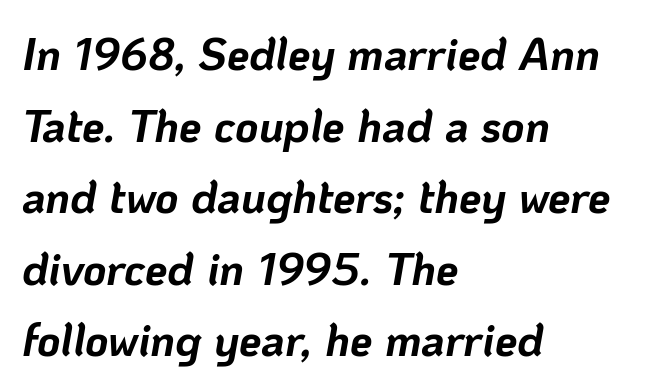
The image shows 45 px bold type, italic (leaning right); set left-aligned, normal line spacing (1.59x), normal letter spacing, not underlined; low stroke contrast and a medium x-height.
